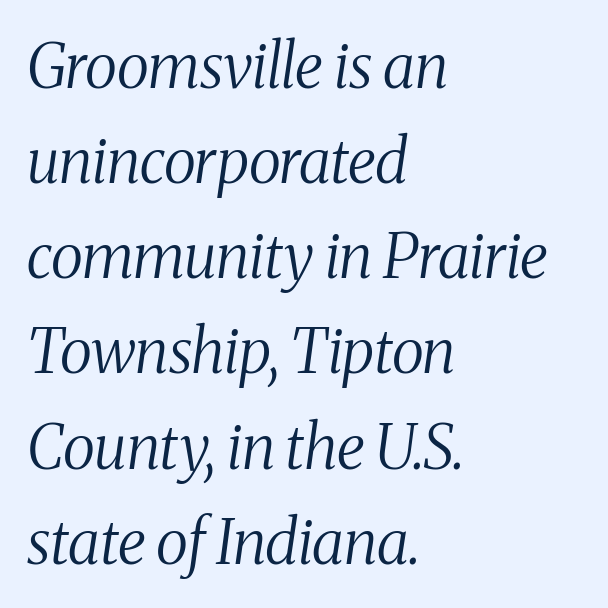
Q: Is the text bold? A: No.
Q: Is the text italic (slanted)? A: Yes, it leans right by about 8 degrees.
Q: Is the typeface a serif or a sans-serif typeface? A: Serif.
Q: Is the text underlined? A: No.
Q: How is the paragraph aligned? A: Left-aligned.
Q: Is the spacing between letters normal or unusually wide? A: Normal.
Q: Is the spacing between lines tight, normal or loose? A: Normal.
Q: Width (condensed, normal, or wide)? A: Condensed.
Q: Stroke contrast? A: Medium.
Q: x-height? A: Medium.
Q: Monospaced? A: No.
